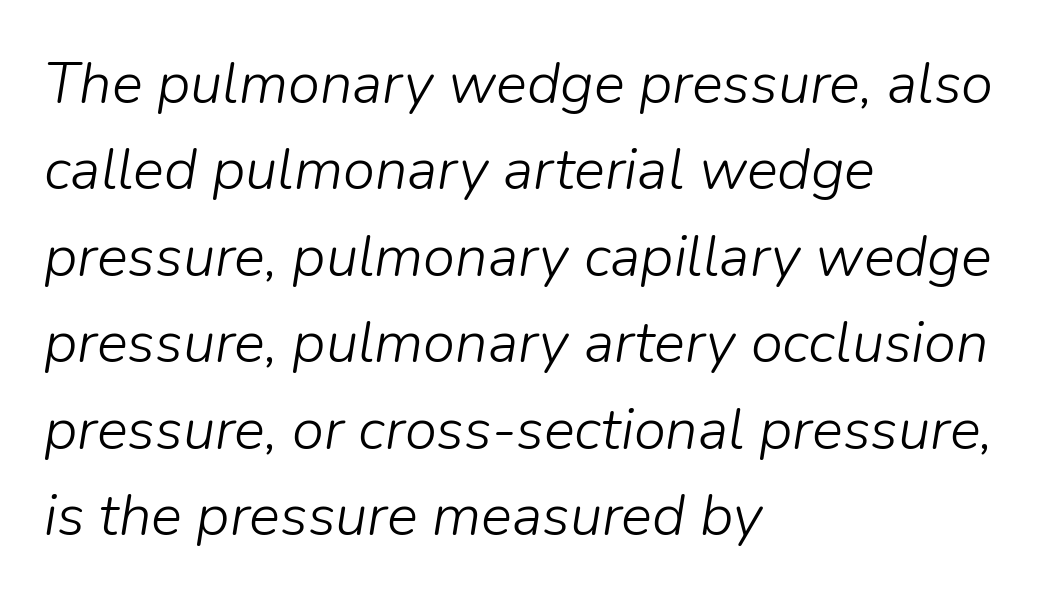
{"italic": "yes", "lean": "right", "slant_degrees": 9, "bold": "no", "weight": "light", "width": "normal", "stroke_contrast": "low", "x_height": "medium", "monospaced": "no", "underline": "no", "align": "left", "line_spacing": "normal", "line_spacing_ratio": 1.49, "letter_spacing": "normal", "letter_spacing_em": 0.0, "glyph_px": 58}
